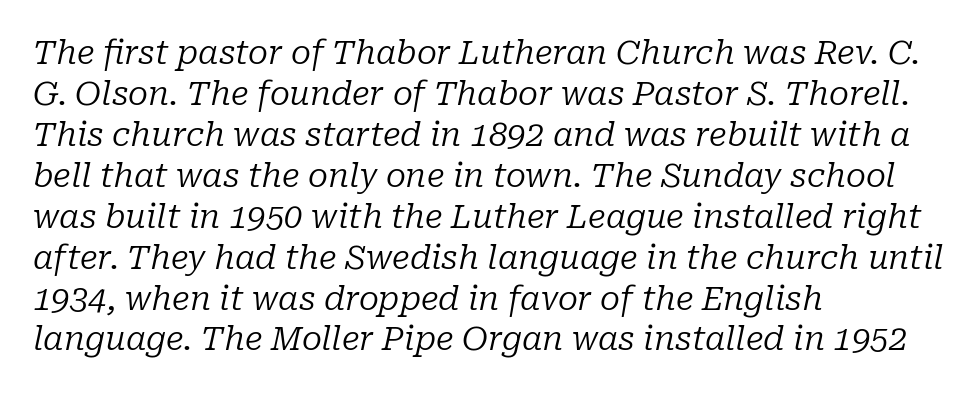
The image shows 33 px regular-weight serif type, italic (leaning right); set left-aligned, line spacing 1.24x, normal letter spacing, not underlined; low stroke contrast and a medium x-height.
